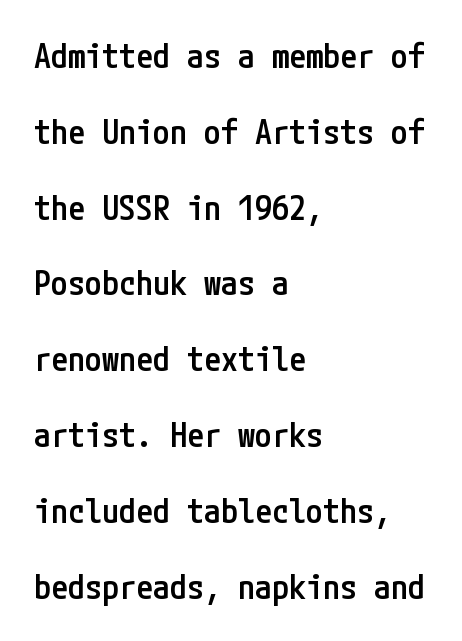
{"serif": "no", "italic": "no", "bold": "semi", "weight": "semibold", "width": "condensed", "stroke_contrast": "low", "x_height": "medium", "underline": "no", "align": "left", "line_spacing": "loose", "line_spacing_ratio": 2.23, "letter_spacing": "normal", "letter_spacing_em": 0.0, "glyph_px": 34}
